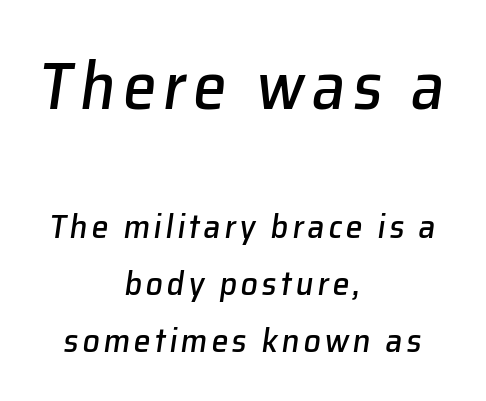
{"italic": "yes", "lean": "right", "slant_degrees": 8, "width": "normal", "stroke_contrast": "low", "x_height": "medium", "monospaced": "no", "underline": "no", "align": "center", "line_spacing": "normal", "line_spacing_ratio": 1.67, "larger_block": "first", "size_ratio": 1.97, "glyph_px": 67}
